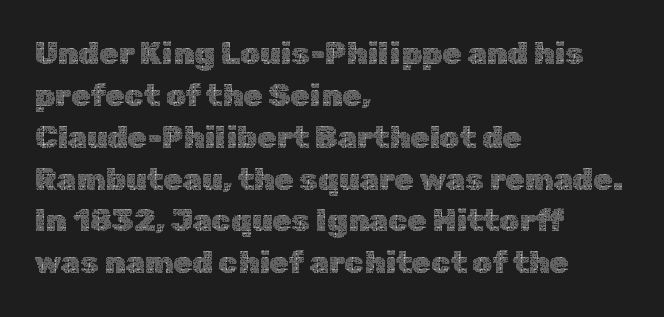
{"italic": "no", "bold": "no", "weight": "thin", "width": "normal", "x_height": "medium", "monospaced": "no", "underline": "no", "align": "left", "line_spacing": "normal", "line_spacing_ratio": 1.35, "letter_spacing": "normal", "letter_spacing_em": 0.0, "glyph_px": 31}
